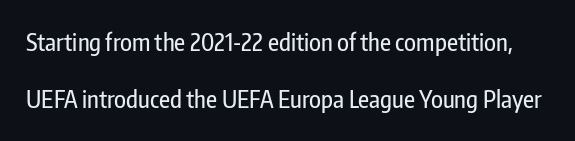
The image shows 24 px text type, upright; set loose line spacing (2.39x), normal letter spacing, not underlined.
